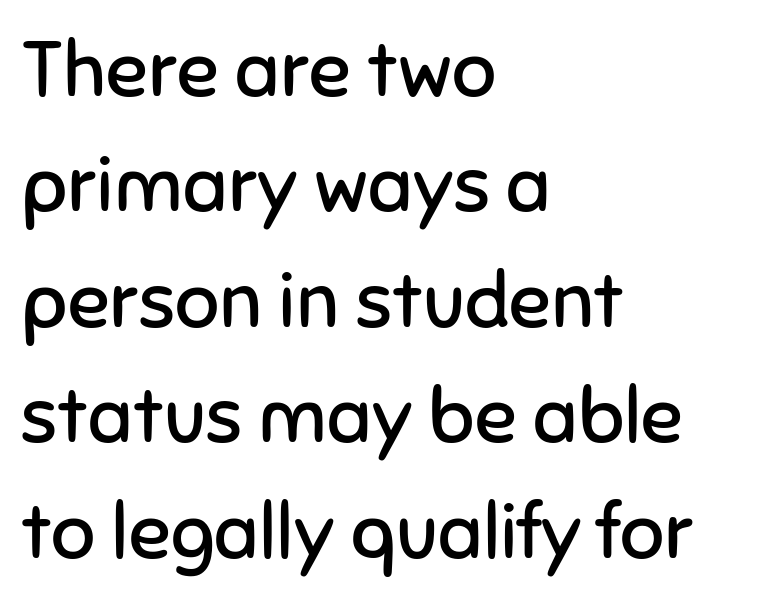
The image shows 78 px regular-weight sans-serif type, upright; set left-aligned, normal line spacing (1.48x), normal letter spacing, not underlined; low stroke contrast and a medium x-height.
